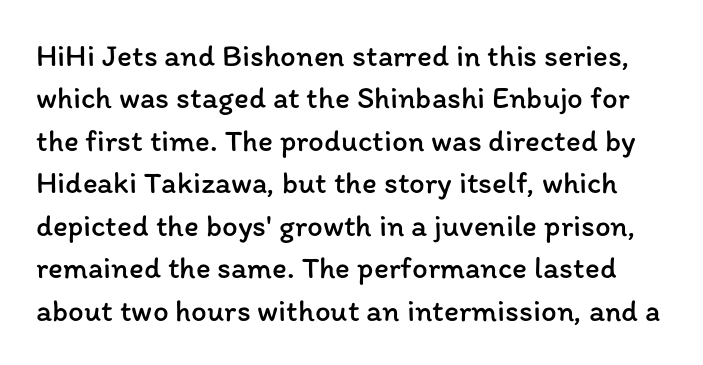
Q: Is the text bold? A: No.
Q: Is the text italic (slanted)? A: No, it is upright.
Q: Is the text underlined? A: No.
Q: Is the spacing between letters normal or unusually wide? A: Normal.
Q: Is the spacing between lines tight, normal or loose? A: Normal.
Q: Width (condensed, normal, or wide)? A: Normal.
Q: Stroke contrast? A: Low.
Q: x-height? A: Medium.
Q: Monospaced? A: No.
